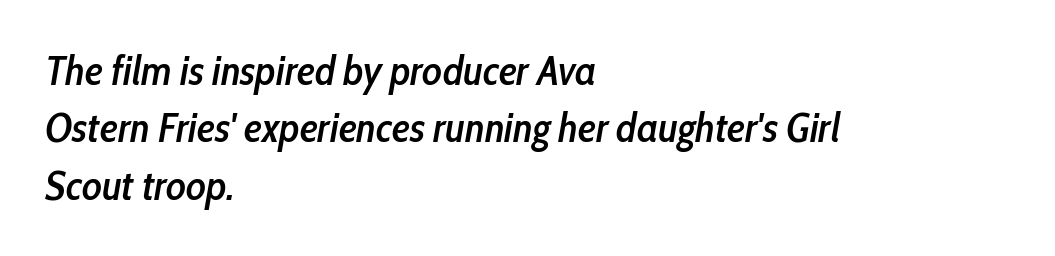
Q: Is the text bold? A: Semi-bold.
Q: Is the text italic (slanted)? A: Yes, it leans right by about 10 degrees.
Q: Is the text underlined? A: No.
Q: How is the paragraph aligned? A: Left-aligned.
Q: Is the spacing between letters normal or unusually wide? A: Normal.
Q: Is the spacing between lines tight, normal or loose? A: Normal.
Q: Width (condensed, normal, or wide)? A: Condensed.
Q: Stroke contrast? A: Low.
Q: x-height? A: Medium.
Q: Monospaced? A: No.
